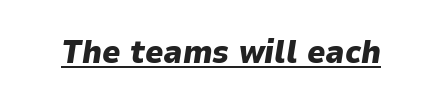
Q: Is the text bold? A: Yes.
Q: Is the text italic (slanted)? A: Yes, it leans right by about 9 degrees.
Q: Is the text underlined? A: Yes.
Q: Is the spacing between letters normal or unusually wide? A: Normal.
Q: Width (condensed, normal, or wide)? A: Normal.
Q: Stroke contrast? A: Low.
Q: x-height? A: Medium.
Q: Monospaced? A: No.
